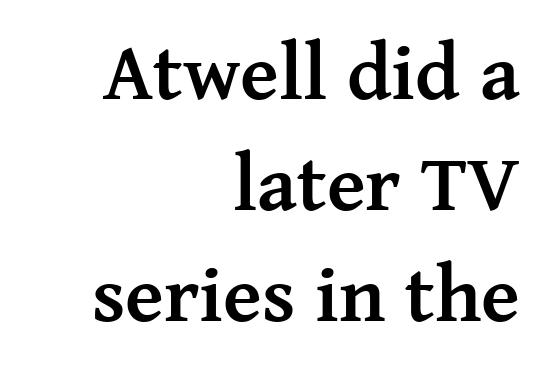
Each new line begins a customary step beneath the previous one. There is no visible air inserted between adjacent glyphs. The passage shown is not underscored anywhere. A typesetter would call this proportional, since set widths differ per character. The typesetter chose a ragged-left arrangement here. Look at the bottom of the vertical strokes: they flare into serifs here.
